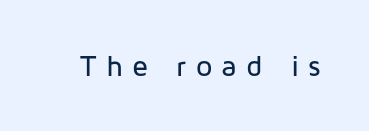
{"serif": "no", "italic": "no", "width": "normal", "stroke_contrast": "low", "x_height": "medium", "monospaced": "no", "underline": "no", "letter_spacing": "wide", "letter_spacing_em": 0.32, "glyph_px": 29}
